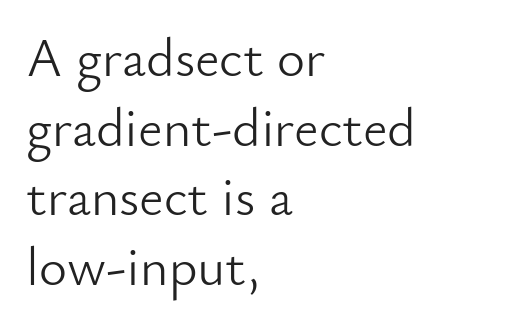
Q: Is the text bold? A: No.
Q: Is the text italic (slanted)? A: No, it is upright.
Q: Is the typeface a serif or a sans-serif typeface? A: Sans-serif.
Q: Is the text underlined? A: No.
Q: How is the paragraph aligned? A: Left-aligned.
Q: Is the spacing between letters normal or unusually wide? A: Normal.
Q: Is the spacing between lines tight, normal or loose? A: Normal.
Q: Width (condensed, normal, or wide)? A: Normal.
Q: Stroke contrast? A: Low.
Q: x-height? A: Small.
Q: Monospaced? A: No.
